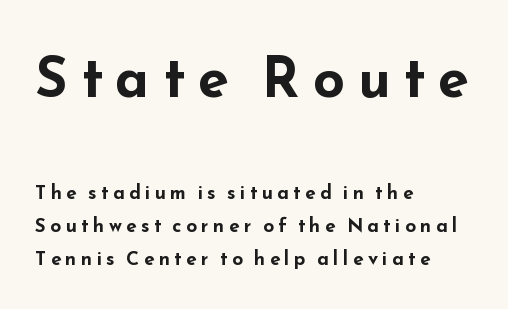
The image shows 56 px bold, wide sans-serif type, upright; set left-aligned, line spacing 1.75x, unusually wide letter spacing (+0.23 em), not underlined; the first (top) block is 2.95x larger; low stroke contrast and a small x-height.
